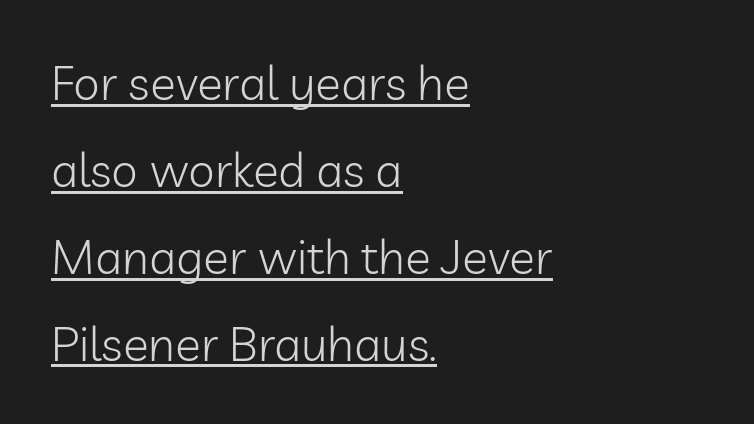
Q: Is the text bold? A: No.
Q: Is the text italic (slanted)? A: No, it is upright.
Q: Is the typeface a serif or a sans-serif typeface? A: Sans-serif.
Q: Is the text underlined? A: Yes.
Q: How is the paragraph aligned? A: Left-aligned.
Q: Is the spacing between letters normal or unusually wide? A: Normal.
Q: Width (condensed, normal, or wide)? A: Normal.
Q: Stroke contrast? A: Low.
Q: x-height? A: Medium.
Q: Monospaced? A: No.
